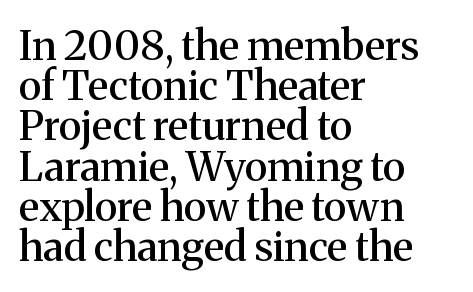
Q: Is the text italic (slanted)? A: No, it is upright.
Q: Is the typeface a serif or a sans-serif typeface? A: Serif.
Q: Is the text underlined? A: No.
Q: How is the paragraph aligned? A: Left-aligned.
Q: Is the spacing between letters normal or unusually wide? A: Normal.
Q: Is the spacing between lines tight, normal or loose? A: Tight.
Q: Width (condensed, normal, or wide)? A: Normal.
Q: Stroke contrast? A: Medium.
Q: x-height? A: Medium.
Q: Monospaced? A: No.
